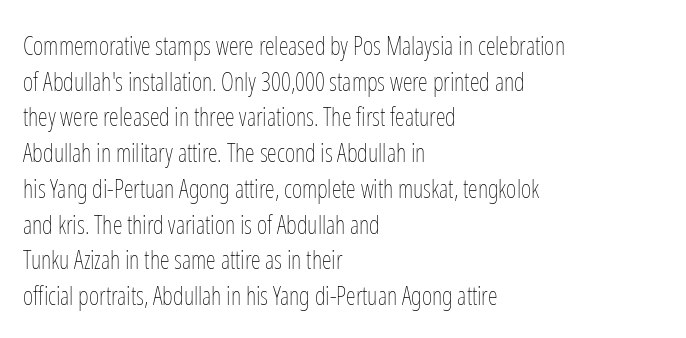
The image shows 25 px text type, upright; set left-aligned, normal line spacing (1.43x), normal letter spacing, not underlined.
